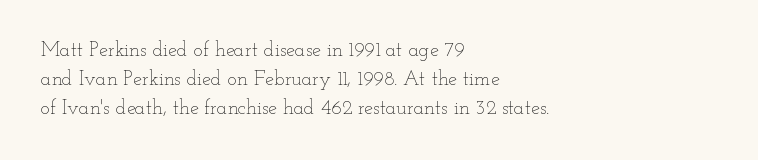
{"italic": "no", "bold": "no", "underline": "no", "align": "left", "line_spacing": "normal", "line_spacing_ratio": 1.45, "letter_spacing": "normal", "letter_spacing_em": 0.0, "glyph_px": 20}
